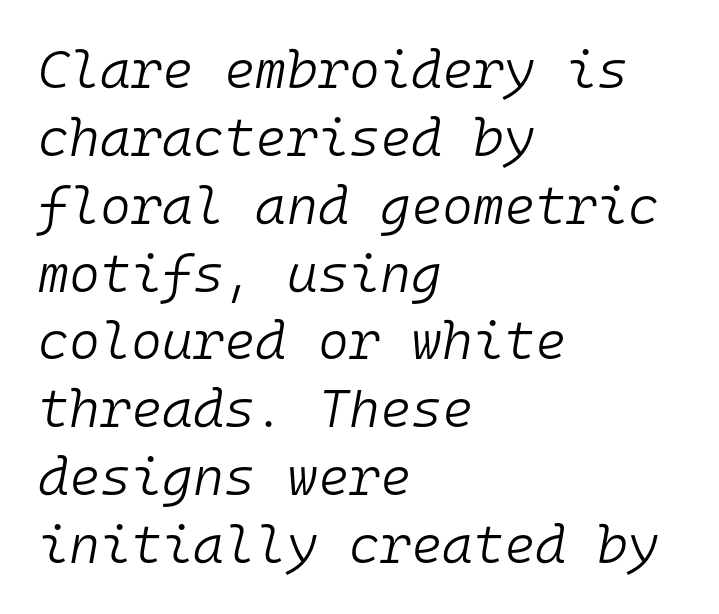
The image shows 53 px light type, italic (leaning right), monospaced; set left-aligned, normal line spacing (1.28x), normal letter spacing, not underlined; low stroke contrast and a medium x-height.
